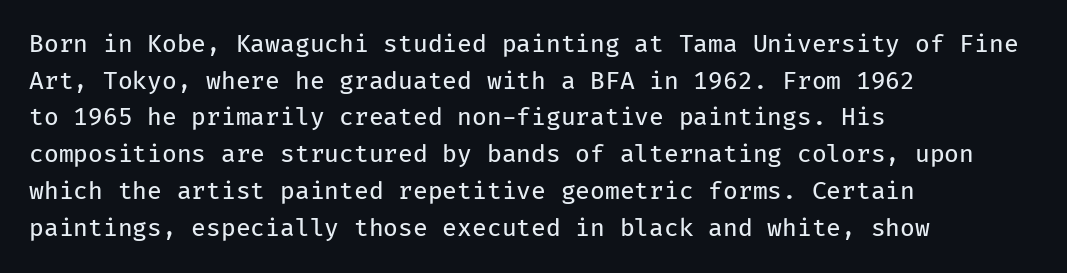
Standard letterfit; no display-style spreading of the glyphs. No chunkiness to these letters — they're not bold. This is roman type, the default non-slanted kind. Does the copy run flush right? No — it runs flush left.
